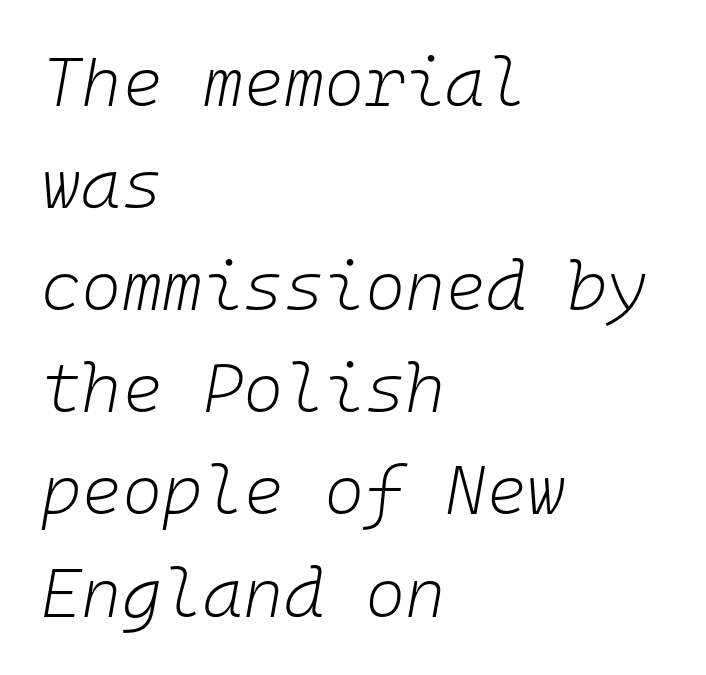
The image shows 69 px light type, italic (leaning right), monospaced; set left-aligned, normal line spacing (1.48x), normal letter spacing, not underlined; low stroke contrast and a medium x-height.
